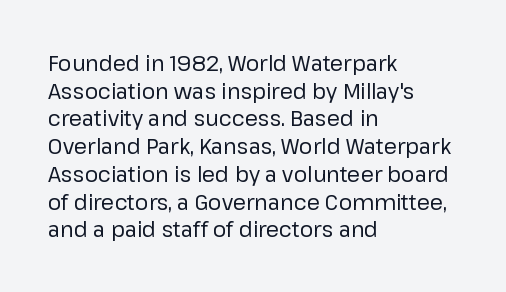
The image shows 21 px text type, upright; set left-aligned, normal line spacing (1.32x), normal letter spacing, not underlined.
